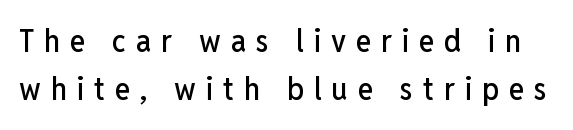
Q: Is the text italic (slanted)? A: No, it is upright.
Q: Is the typeface a serif or a sans-serif typeface? A: Sans-serif.
Q: Is the text underlined? A: No.
Q: Is the spacing between letters normal or unusually wide? A: Unusually wide.
Q: Is the spacing between lines tight, normal or loose? A: Normal.
Q: Width (condensed, normal, or wide)? A: Condensed.
Q: Stroke contrast? A: Low.
Q: x-height? A: Medium.
Q: Monospaced? A: No.
